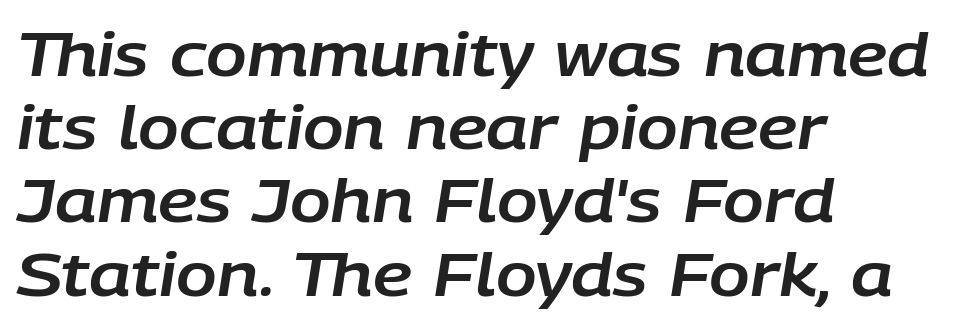
{"italic": "yes", "lean": "right", "slant_degrees": 9, "width": "normal", "stroke_contrast": "low", "x_height": "large", "monospaced": "no", "underline": "no", "align": "left", "line_spacing_ratio": 1.22, "letter_spacing": "normal", "letter_spacing_em": 0.0, "glyph_px": 60}
